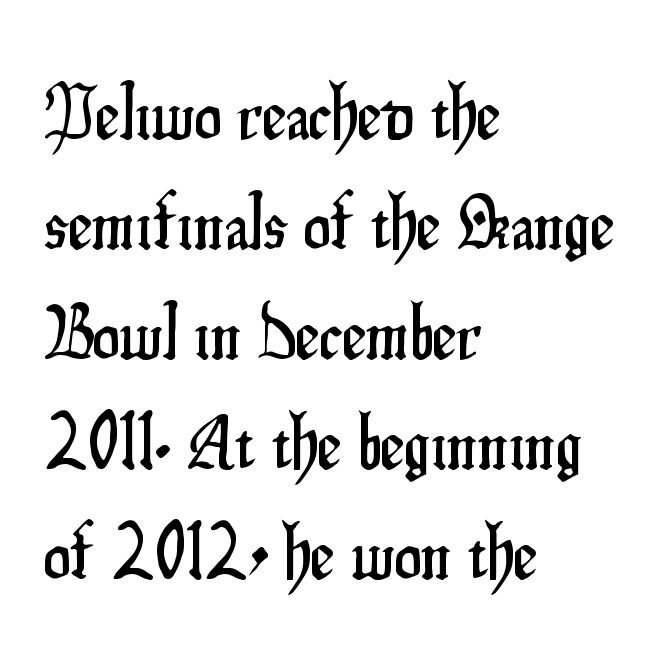
{"serif": "no", "italic": "no", "width": "condensed", "stroke_contrast": "low", "x_height": "small", "monospaced": "no", "underline": "no", "align": "left", "line_spacing": "normal", "line_spacing_ratio": 1.43, "letter_spacing": "normal", "letter_spacing_em": 0.0, "glyph_px": 77}
